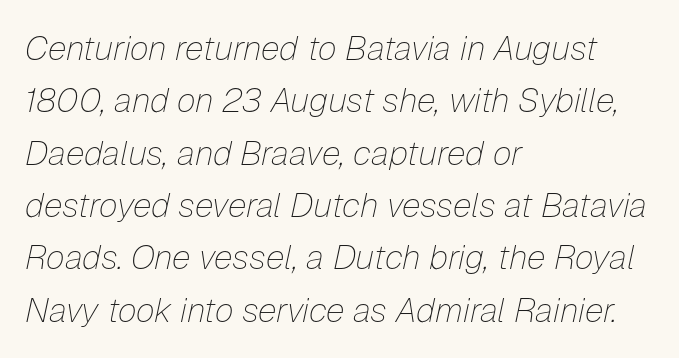
Look at the tracking — it's just the regular setting, nothing added. Rule under the text: the space is simply empty. You can tell it's italic because the verticals aren't actually vertical. Leading matches the norm, producing a regular column.
